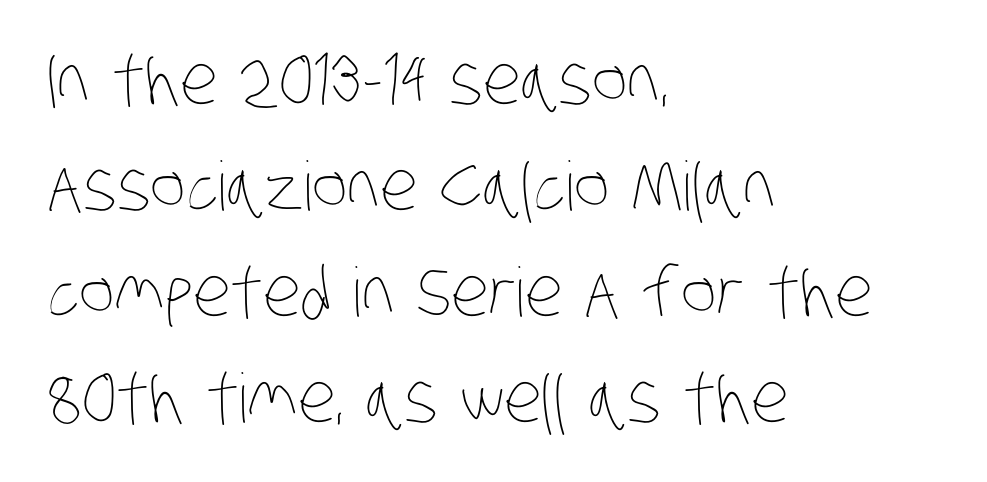
The image shows 68 px thin, condensed type; set left-aligned, normal line spacing (1.56x), normal letter spacing, not underlined; low stroke contrast and a large x-height.
